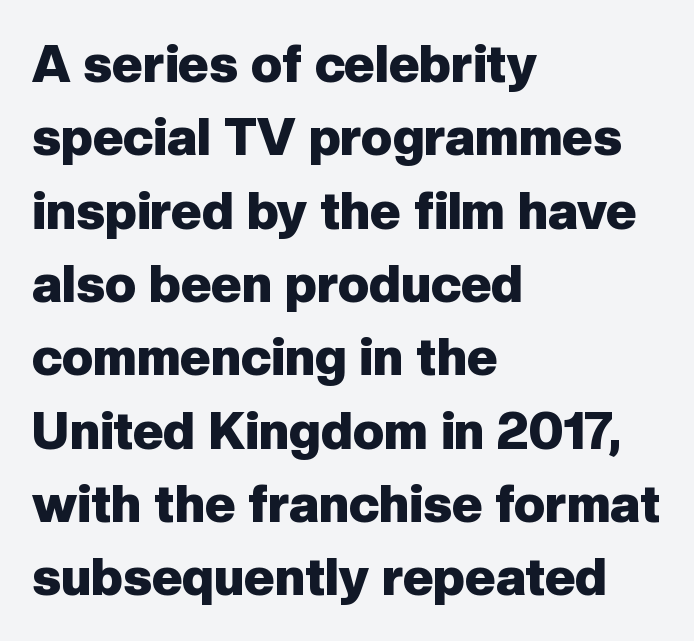
The image shows 52 px heavy sans-serif type, upright; set left-aligned, normal line spacing (1.41x), normal letter spacing, not underlined; low stroke contrast and a medium x-height.
